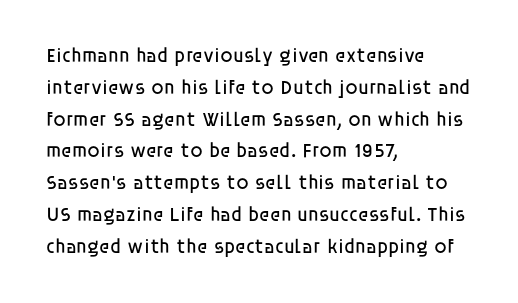
This is not heavy type; no bold has been used. Tracking here is standard; glyphs follow each other at the usual distance. Horizontal bands of white between lines are of average thickness. Underlining? Definitely not there. A student would call this left alignment; a typographer would say flush left, rag right.
